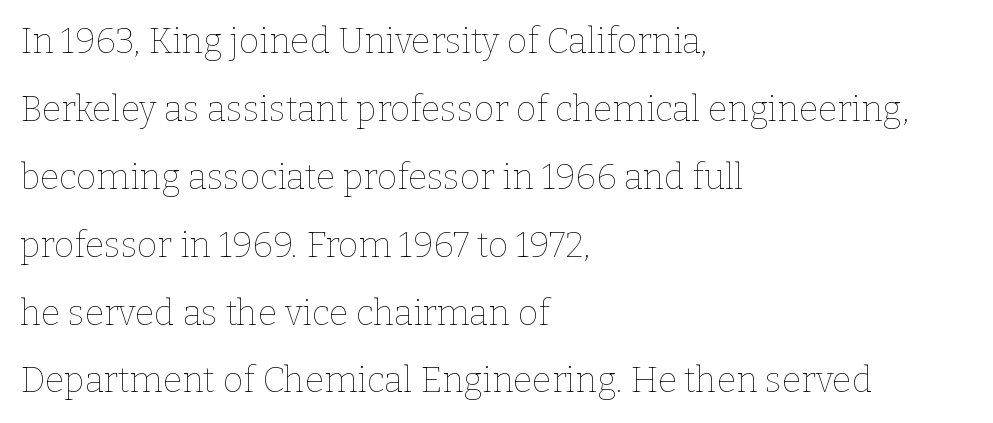
The image shows 35 px thin type, upright; set left-aligned, loose line spacing (1.94x), normal letter spacing, not underlined; low stroke contrast and a medium x-height.
